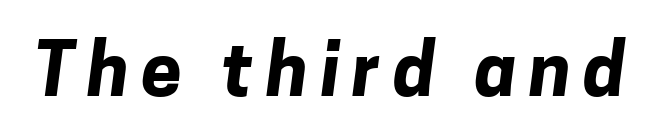
{"serif": "no", "bold": "yes", "weight": "bold", "width": "normal", "stroke_contrast": "low", "x_height": "medium", "monospaced": "no", "underline": "no", "glyph_px": 73}
